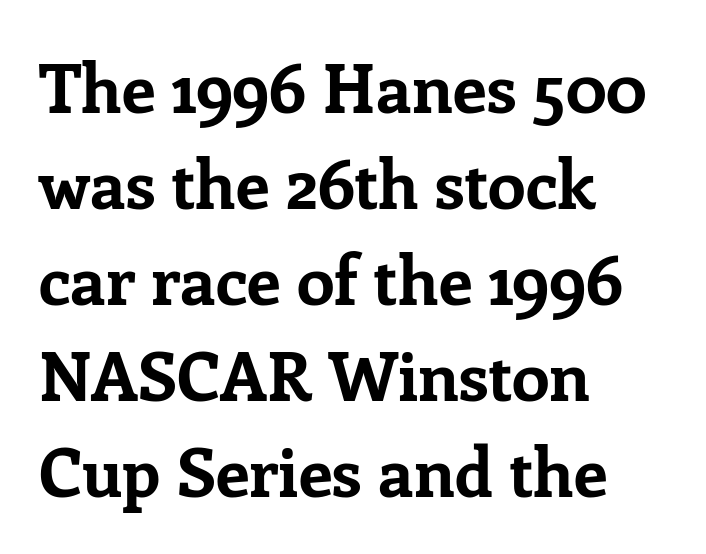
Plenty of ink on the page — the face is bold. A normal amount of white space separates one row of letters from the next. Note the varied advance widths — an 'i' is clearly narrower than an 'm'. Tall strokes in this sample are plumb rather than angled.
